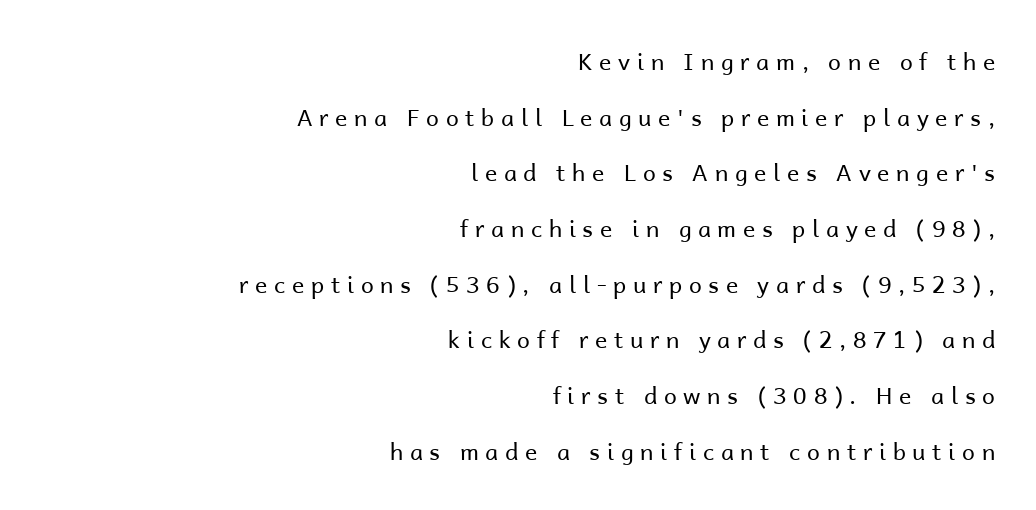
{"italic": "no", "bold": "no", "underline": "no", "align": "right", "line_spacing": "loose", "line_spacing_ratio": 2.42, "letter_spacing": "wide", "letter_spacing_em": 0.29, "glyph_px": 23}
